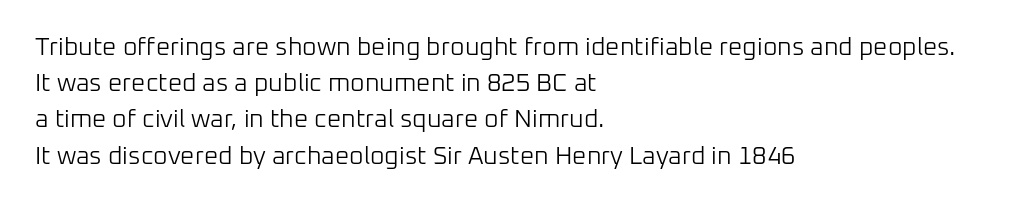
{"italic": "no", "bold": "no", "underline": "no", "align": "left", "line_spacing": "normal", "line_spacing_ratio": 1.45, "letter_spacing": "normal", "letter_spacing_em": 0.0, "glyph_px": 25}
